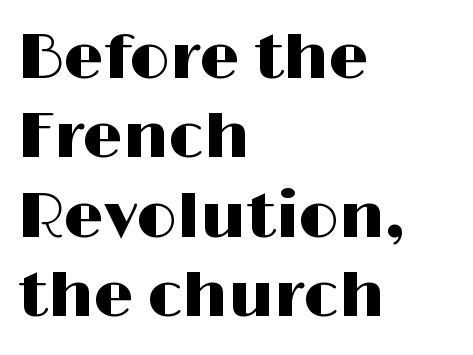
{"serif": "no", "italic": "no", "width": "wide", "stroke_contrast": "high", "x_height": "medium", "monospaced": "no", "underline": "no", "align": "left", "line_spacing": "normal", "line_spacing_ratio": 1.26, "letter_spacing": "normal", "letter_spacing_em": 0.0, "glyph_px": 63}
